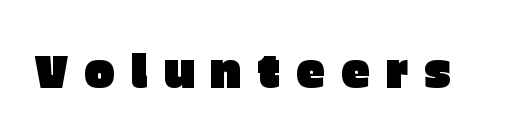
Q: Is the text italic (slanted)? A: No, it is upright.
Q: Is the typeface a serif or a sans-serif typeface? A: Sans-serif.
Q: Is the text underlined? A: No.
Q: Is the spacing between letters normal or unusually wide? A: Unusually wide.
Q: Width (condensed, normal, or wide)? A: Normal.
Q: Stroke contrast? A: Low.
Q: x-height? A: Large.
Q: Monospaced? A: No.
